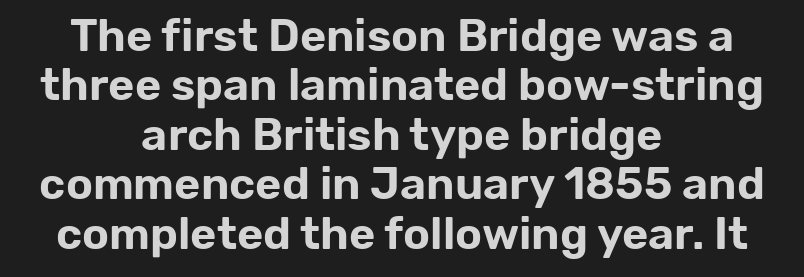
The image shows 45 px sans-serif type, upright; set centered, tight line spacing (1.1x), normal letter spacing, not underlined; low stroke contrast and a medium x-height.
